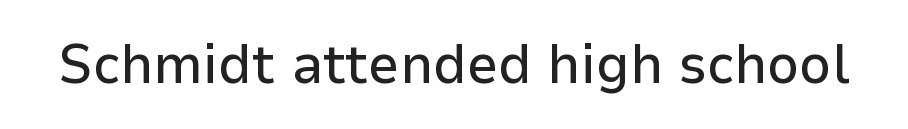
The letters carry no serifs — their stems end cleanly without finishing strokes. Words appear dense and cohesive because spacing is normal. Spacing verdict: proportional, widths tailored to each character. No italicization has been applied; the sample stays upright. The strip under each line holds only bare page.
